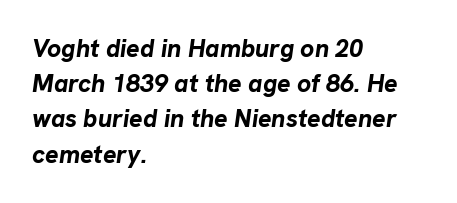
Caption: multi-line text, flush left, ragged right. Strokes here are thick enough to call this a true bold. Spacing between characters is what you'd get straight out of the box. Words float on clear page, feet unadorned.
